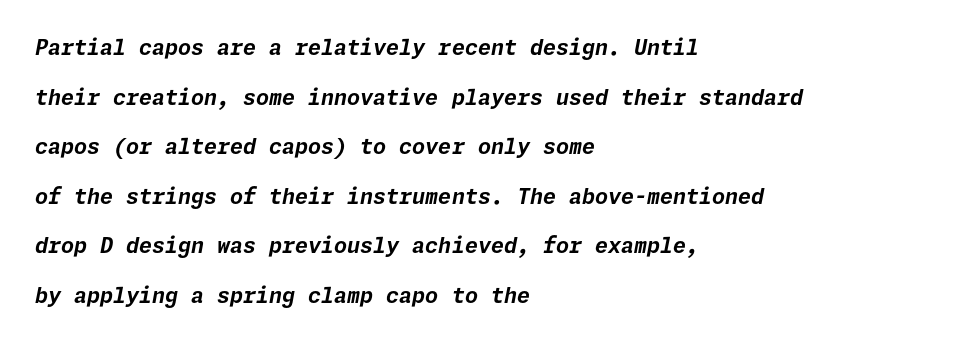
In terms of weight, the rendering is a true, heavy bold. You can tell it's italic because the verticals aren't actually vertical. What stands out about the letter spacing? Nothing — it is the standard amount. The lines are spread far apart with generous leading. Glance below the letters and you will spot only blank space.
